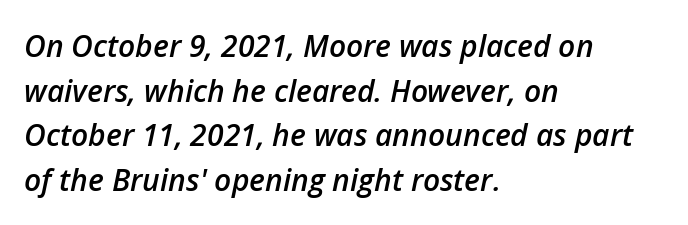
Students, note that the glyphs here touch the page at normal intervals. Note the varied advance widths — an 'i' is clearly narrower than an 'm'. The typesetter chose a ragged-right arrangement here. What weight is shown? A semibold, between regular and bold. Glance below the letters and you will spot only blank space. Compared with typical paragraphs, the rows here are spaced about the same.
